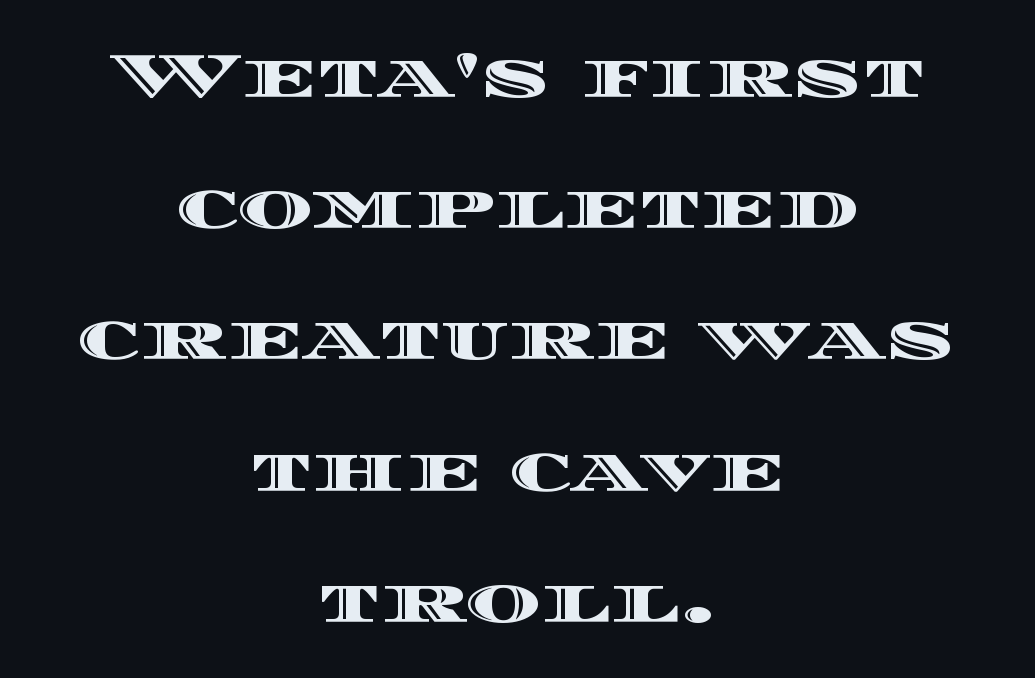
The image shows 64 px wide type, upright; set centered, loose line spacing (2.05x), normal letter spacing, not underlined; a large x-height.
